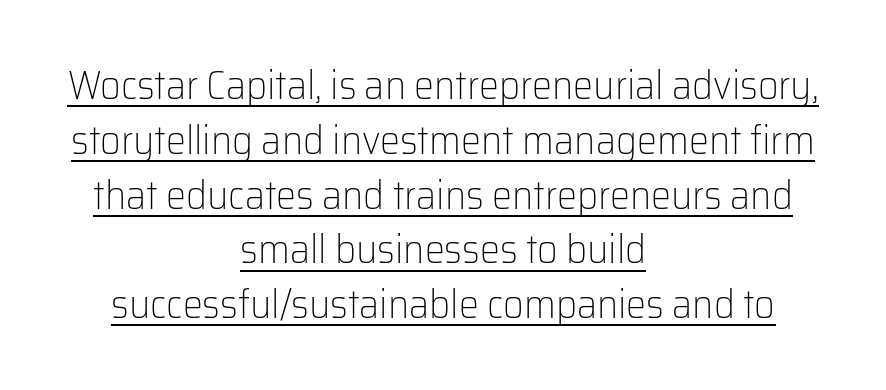
The image shows 40 px light sans-serif type, upright; set centered, normal line spacing (1.37x), normal letter spacing, underlined; low stroke contrast and a medium x-height.
